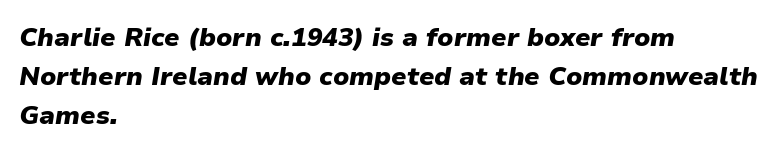
Evenly set lines give the paragraph a standard silhouette. Slanted lettering throughout. Underlining? Definitely not there. Here the glyphs are tracked normally, forming tight word shapes. Leftover space on each line is placed entirely after the last word.
